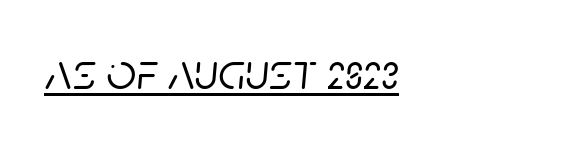
{"italic": "yes", "lean": "right", "slant_degrees": 5, "width": "normal", "stroke_contrast": "low", "x_height": "large", "monospaced": "no", "underline": "yes", "align": "left", "letter_spacing": "normal", "letter_spacing_em": 0.0, "glyph_px": 52}
